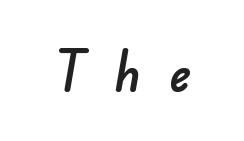
Descenders are the only things crossing below the line. Does the type have serifs? No, each stem ends abruptly. Caption: expanded tracking, letters set apart. Spacing verdict: proportional, widths tailored to each character.
